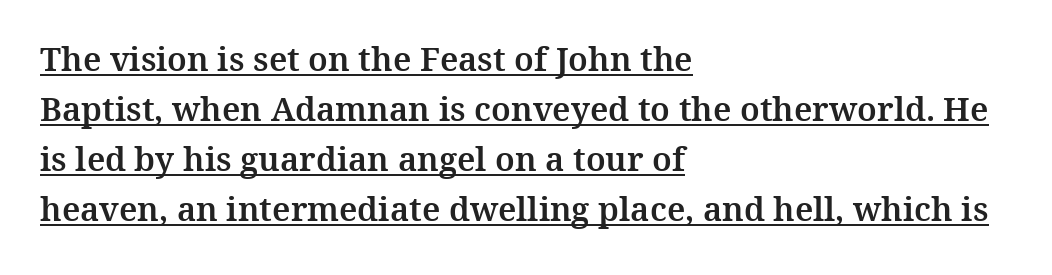
Q: Is the text italic (slanted)? A: No, it is upright.
Q: Is the typeface a serif or a sans-serif typeface? A: Serif.
Q: Is the text underlined? A: Yes.
Q: How is the paragraph aligned? A: Left-aligned.
Q: Is the spacing between letters normal or unusually wide? A: Normal.
Q: Is the spacing between lines tight, normal or loose? A: Normal.
Q: Width (condensed, normal, or wide)? A: Normal.
Q: Stroke contrast? A: Medium.
Q: x-height? A: Medium.
Q: Monospaced? A: No.
